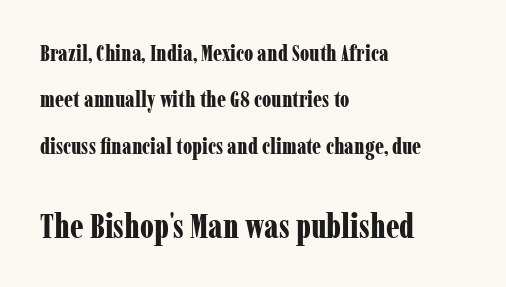
The paragraph has a hard left edge and a soft right edge. The font family rendered here belongs to the serif group. Ascenders rise straight up at ninety degrees. Bold? Absolutely — the strokes are thick and heavy.
